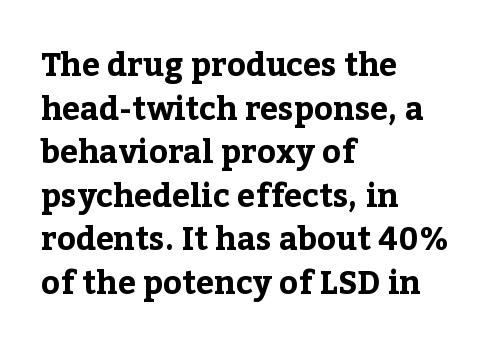
{"serif": "yes", "italic": "no", "bold": "yes", "weight": "bold", "width": "normal", "stroke_contrast": "low", "x_height": "medium", "monospaced": "no", "underline": "no", "align": "left", "line_spacing": "normal", "line_spacing_ratio": 1.36, "letter_spacing": "normal", "letter_spacing_em": 0.0, "glyph_px": 32}
